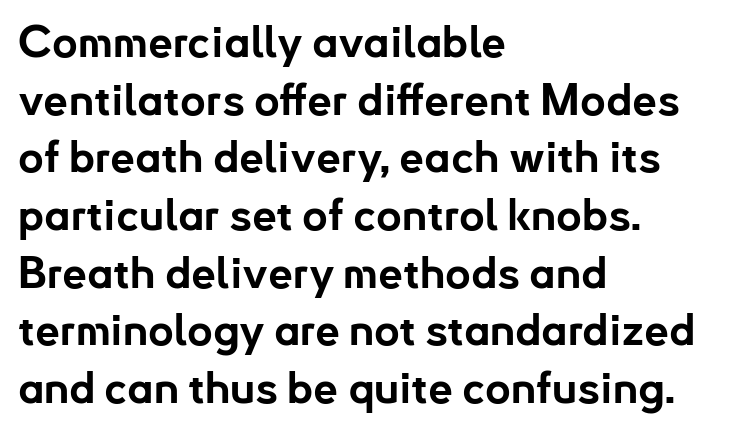
Q: Is the text bold? A: Yes.
Q: Is the text italic (slanted)? A: No, it is upright.
Q: Is the typeface a serif or a sans-serif typeface? A: Sans-serif.
Q: Is the text underlined? A: No.
Q: How is the paragraph aligned? A: Left-aligned.
Q: Is the spacing between letters normal or unusually wide? A: Normal.
Q: Is the spacing between lines tight, normal or loose? A: Normal.
Q: Width (condensed, normal, or wide)? A: Normal.
Q: Stroke contrast? A: Low.
Q: x-height? A: Small.
Q: Monospaced? A: No.
